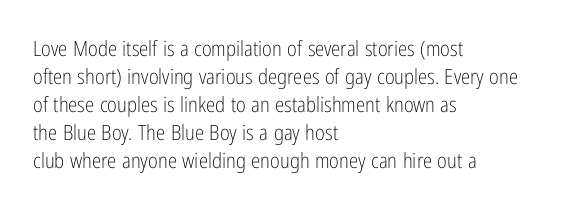
{"italic": "no", "bold": "no", "underline": "no", "align": "left", "line_spacing": "normal", "line_spacing_ratio": 1.33, "letter_spacing": "normal", "letter_spacing_em": 0.0, "glyph_px": 21}
